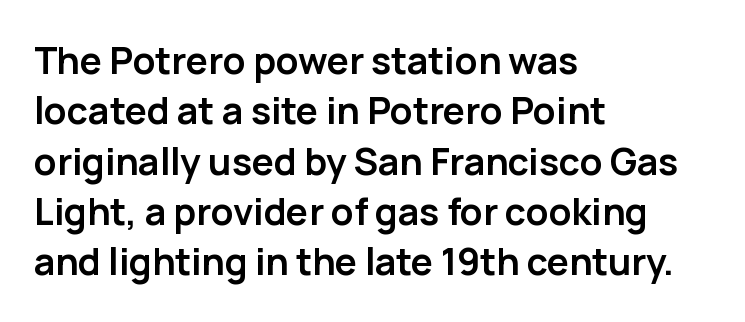
Q: Is the text bold? A: Yes.
Q: Is the text italic (slanted)? A: No, it is upright.
Q: Is the typeface a serif or a sans-serif typeface? A: Sans-serif.
Q: Is the text underlined? A: No.
Q: How is the paragraph aligned? A: Left-aligned.
Q: Is the spacing between letters normal or unusually wide? A: Normal.
Q: Is the spacing between lines tight, normal or loose? A: Normal.
Q: Width (condensed, normal, or wide)? A: Normal.
Q: Stroke contrast? A: Low.
Q: x-height? A: Medium.
Q: Monospaced? A: No.
